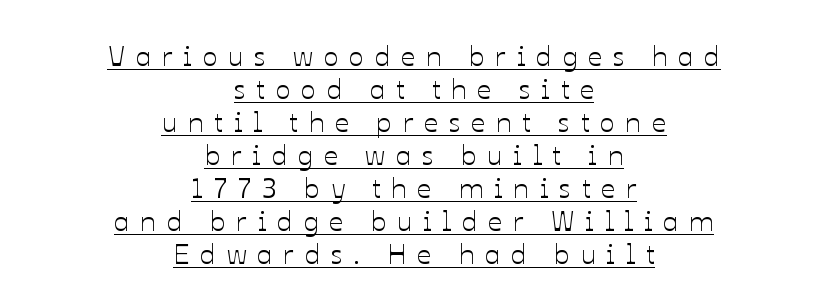
The image shows 28 px text type, upright; set centered, line spacing 1.18x, unusually wide letter spacing (+0.38 em), underlined; low stroke contrast and a medium x-height.
